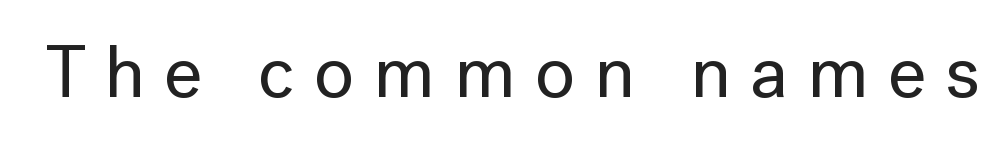
Q: Is the text italic (slanted)? A: No, it is upright.
Q: Is the typeface a serif or a sans-serif typeface? A: Sans-serif.
Q: Is the text underlined? A: No.
Q: Is the spacing between letters normal or unusually wide? A: Unusually wide.
Q: Width (condensed, normal, or wide)? A: Normal.
Q: Stroke contrast? A: Low.
Q: x-height? A: Medium.
Q: Monospaced? A: No.
